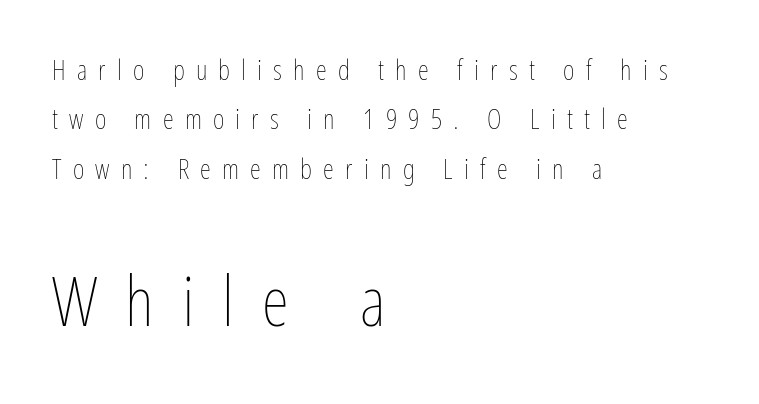
Rendered with straight, roman letterforms. The lines in this sample share a left origin and differ only in where they stop. The gap between lines stays unmarked. Is the letter spacing exaggerated? Yes — the characters are pushed far apart. Proportional: the letters do not fall into vertical columns. The strokes are not fattened; the text isn't bold.
